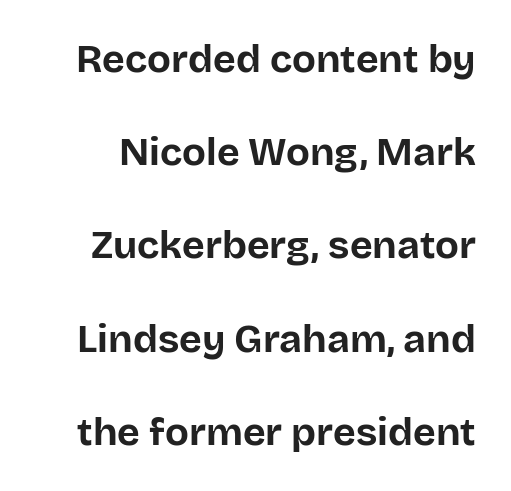
The image shows 39 px bold sans-serif type, upright; set loose line spacing (2.39x), normal letter spacing, not underlined; low stroke contrast and a large x-height.
